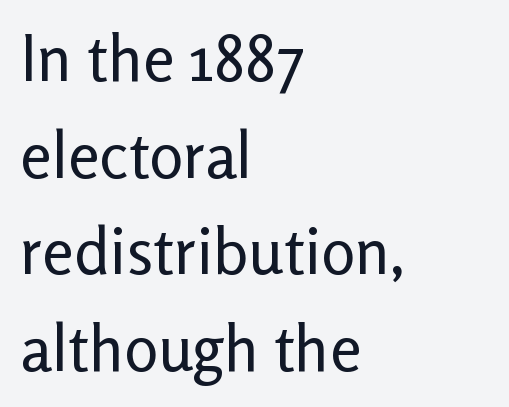
The image shows 64 px regular-weight sans-serif type, upright; set left-aligned, normal line spacing (1.51x), normal letter spacing, not underlined; low stroke contrast and a medium x-height.
